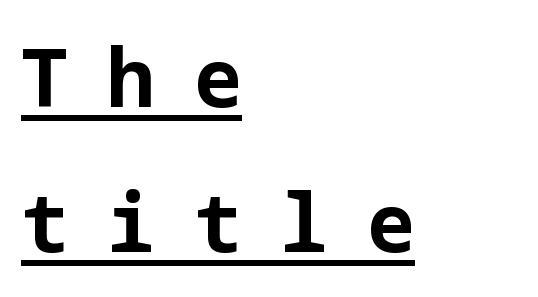
The rendering uses a bold face; every stroke is thick and dark. Tall strokes in this sample are plumb rather than angled. Somebody hit Ctrl+U on this one — the words are underlined. The gaps between neighbouring characters are conspicuously large.
